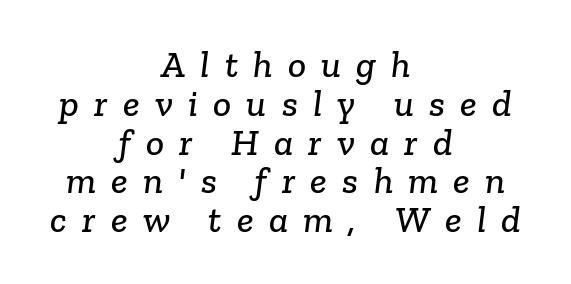
Q: Is the typeface a serif or a sans-serif typeface? A: Serif.
Q: Is the text underlined? A: No.
Q: How is the paragraph aligned? A: Centered.
Q: Is the spacing between letters normal or unusually wide? A: Unusually wide.
Q: Is the spacing between lines tight, normal or loose? A: Tight.
Q: Width (condensed, normal, or wide)? A: Normal.
Q: Stroke contrast? A: Low.
Q: x-height? A: Medium.
Q: Monospaced? A: No.
